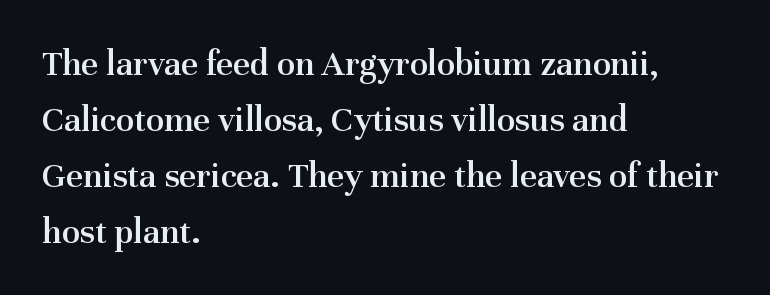
The vertical gap from one line to the next is medium. A typesetter would call this proportional, since set widths differ per character. Typographically, this falls in the serif category. Tall strokes in this sample are plumb rather than angled. Decoration check: the copy has no underline. Moderately thickened strokes mark this as semibold type.
